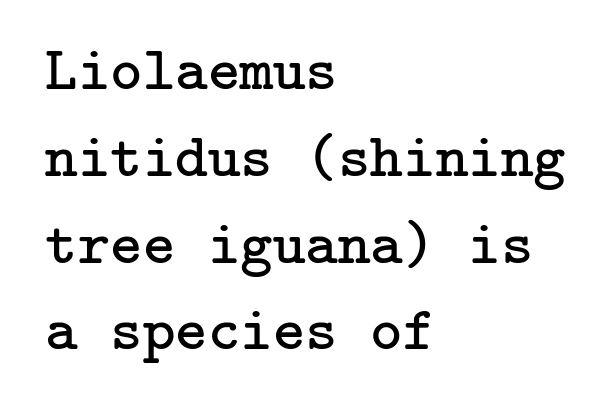
{"serif": "yes", "italic": "no", "bold": "no", "weight": "regular", "width": "normal", "stroke_contrast": "low", "x_height": "medium", "underline": "no", "align": "left", "line_spacing": "normal", "line_spacing_ratio": 1.4, "letter_spacing": "normal", "letter_spacing_em": 0.0, "glyph_px": 62}
